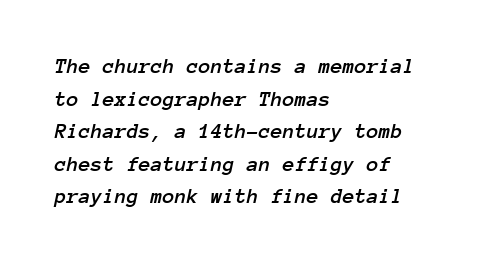
{"italic": "yes", "lean": "right", "slant_degrees": 12, "underline": "no", "align": "left", "line_spacing": "normal", "line_spacing_ratio": 1.48, "letter_spacing": "normal", "letter_spacing_em": 0.0, "glyph_px": 22}
